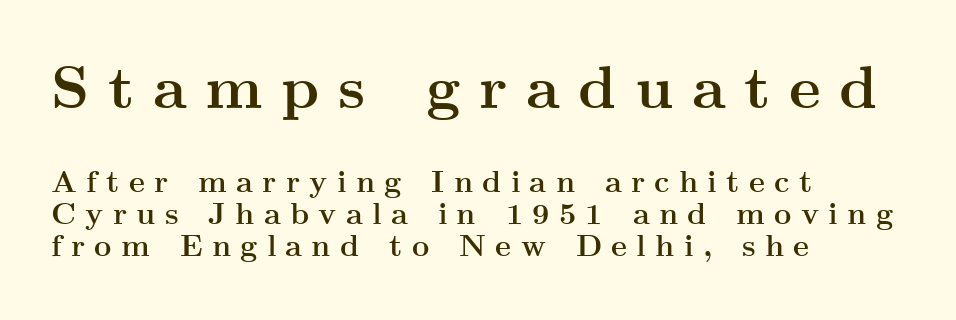
Descenders hang freely into open space. Layout note: lines flush left. These words are printed bold, with thick strokes throughout. The tracking reads as deliberately expanded to a designer's eye. Every character sits straight up, as roman type does.
